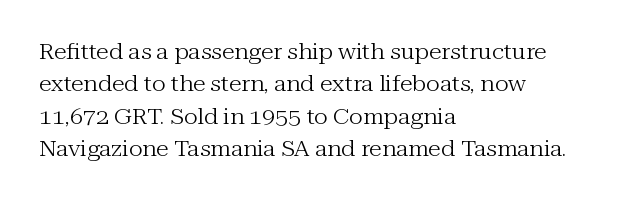
Words float on clear page, feet unadorned. Letters have the restrained weight of plain body copy at most. Horizontal alignment here is leftward, the default for most running prose. Whoever set this chose a conventional vertical rhythm. This sample uses an upright cut, with every glyph sitting square on the baseline.
